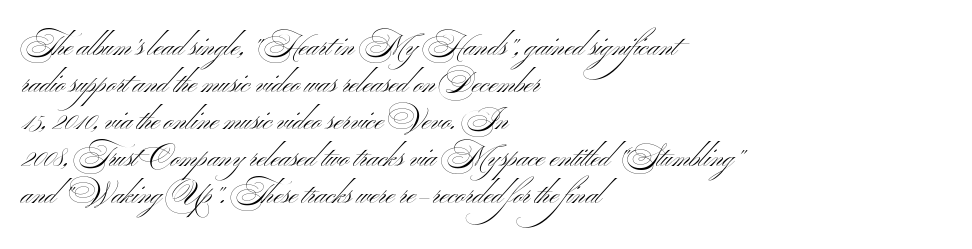
The image shows 29 px light, wide sans-serif type; set left-aligned, normal line spacing (1.28x), normal letter spacing, not underlined; medium stroke contrast and a small x-height.
